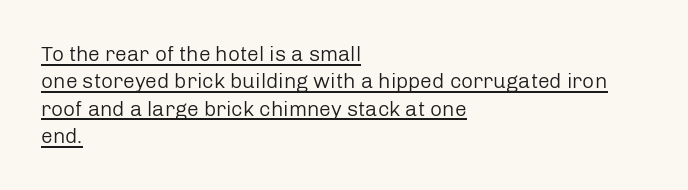
The image shows 21 px text type, upright; set left-aligned, normal line spacing (1.3x), normal letter spacing, underlined.
